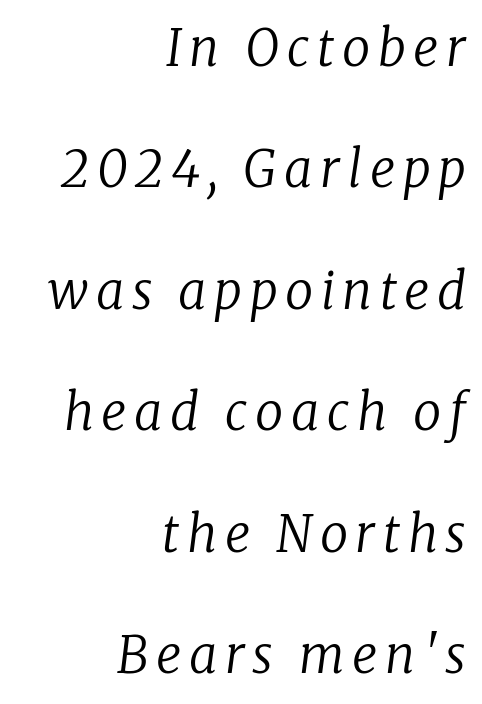
Q: Is the text bold? A: No.
Q: Is the text italic (slanted)? A: Yes, it leans right by about 8 degrees.
Q: Is the typeface a serif or a sans-serif typeface? A: Serif.
Q: Is the text underlined? A: No.
Q: How is the paragraph aligned? A: Right-aligned.
Q: Is the spacing between lines tight, normal or loose? A: Loose.
Q: Width (condensed, normal, or wide)? A: Normal.
Q: Stroke contrast? A: Low.
Q: x-height? A: Medium.
Q: Monospaced? A: No.
